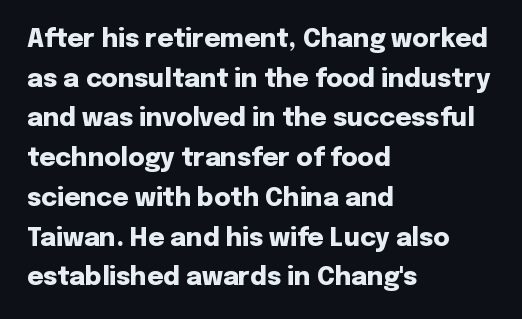
{"italic": "no", "bold": "yes", "underline": "no", "align": "left", "line_spacing": "normal", "line_spacing_ratio": 1.59, "letter_spacing": "normal", "letter_spacing_em": 0.0, "glyph_px": 25}
